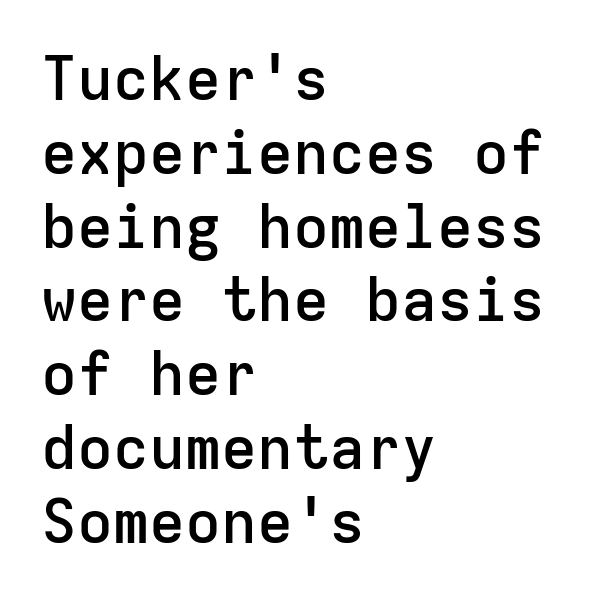
Q: Is the text bold? A: Semi-bold.
Q: Is the text italic (slanted)? A: No, it is upright.
Q: Is the typeface a serif or a sans-serif typeface? A: Sans-serif.
Q: Is the text underlined? A: No.
Q: How is the paragraph aligned? A: Left-aligned.
Q: Is the spacing between letters normal or unusually wide? A: Normal.
Q: Width (condensed, normal, or wide)? A: Normal.
Q: Stroke contrast? A: Low.
Q: x-height? A: Medium.
Q: Monospaced? A: Yes.
